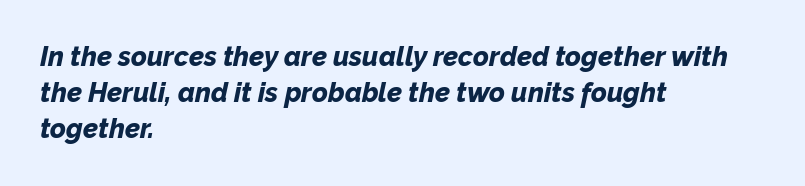
Q: Is the text bold? A: Yes.
Q: Is the text italic (slanted)? A: Yes, it leans right by about 12 degrees.
Q: Is the text underlined? A: No.
Q: How is the paragraph aligned? A: Left-aligned.
Q: Is the spacing between letters normal or unusually wide? A: Normal.
Q: Is the spacing between lines tight, normal or loose? A: Normal.
